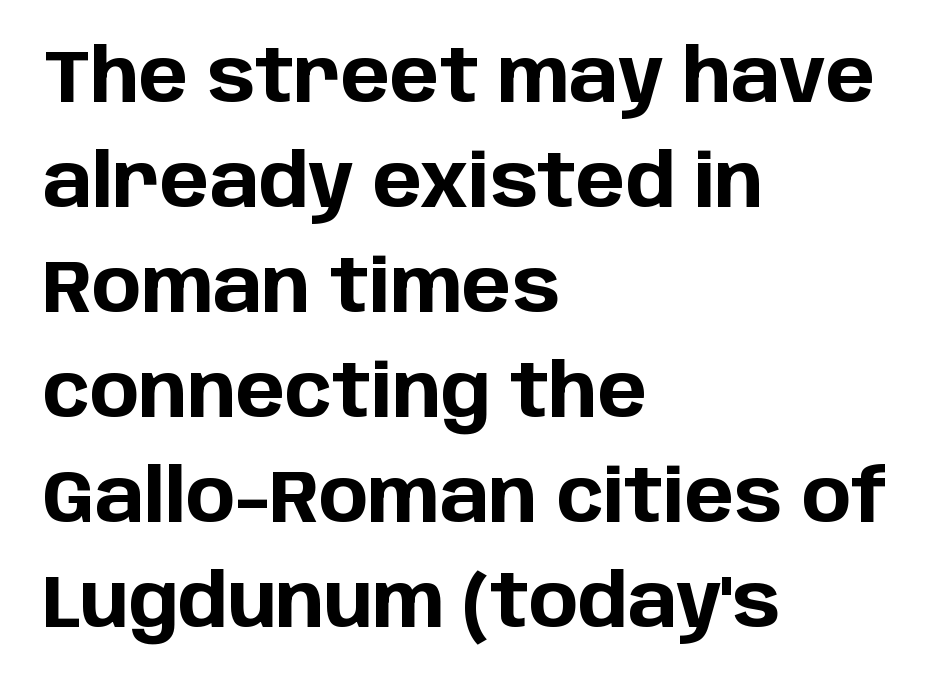
{"serif": "no", "italic": "no", "bold": "yes", "weight": "bold", "width": "normal", "stroke_contrast": "low", "x_height": "large", "monospaced": "no", "underline": "no", "align": "left", "line_spacing": "normal", "line_spacing_ratio": 1.42, "letter_spacing": "normal", "letter_spacing_em": 0.0, "glyph_px": 74}
